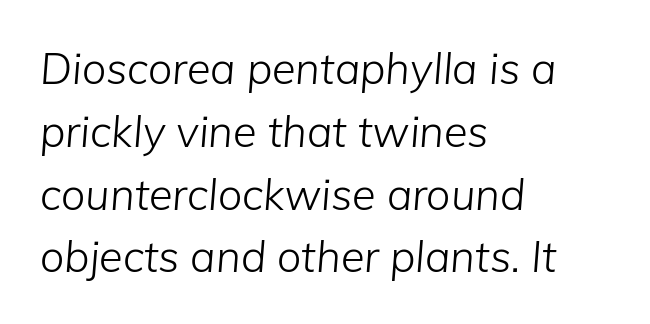
What stands out about the letter spacing? Nothing — it is the standard amount. The characters are drawn with everyday or finer stroke widths. Italic? Definitely — the glyphs are oblique. Summary of vertical rhythm: regular, with standard interline spacing. Typeset ragged right — the left edge is the straight one.
